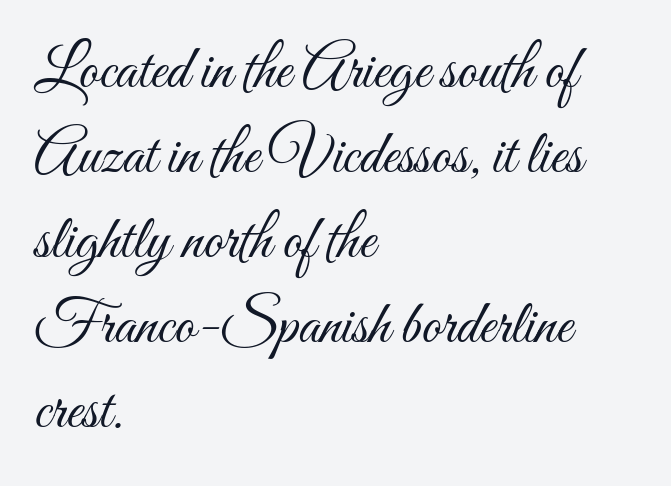
Q: Is the text bold? A: No.
Q: Is the text italic (slanted)? A: Yes.
Q: Is the text underlined? A: No.
Q: How is the paragraph aligned? A: Left-aligned.
Q: Is the spacing between letters normal or unusually wide? A: Normal.
Q: Is the spacing between lines tight, normal or loose? A: Normal.
Q: Width (condensed, normal, or wide)? A: Condensed.
Q: Stroke contrast? A: Medium.
Q: x-height? A: Small.
Q: Monospaced? A: No.
